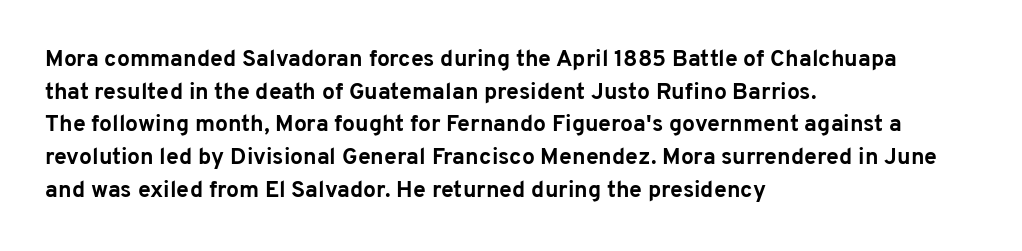
Q: Is the text bold? A: Yes.
Q: Is the text italic (slanted)? A: No, it is upright.
Q: Is the text underlined? A: No.
Q: How is the paragraph aligned? A: Left-aligned.
Q: Is the spacing between letters normal or unusually wide? A: Normal.
Q: Is the spacing between lines tight, normal or loose? A: Normal.
